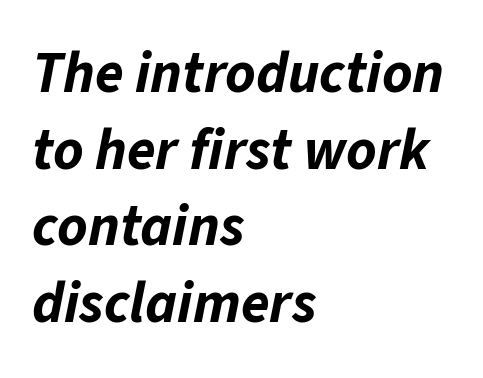
The image shows 58 px bold type, italic (leaning right); set left-aligned, normal line spacing (1.32x), normal letter spacing, not underlined; low stroke contrast and a medium x-height.
